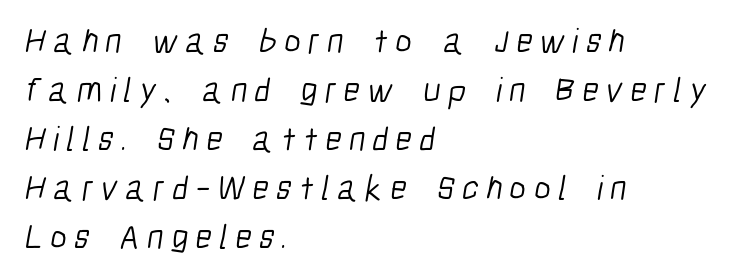
The glyphs are unaccompanied by any horizontal stroke below them. The typesetting does not lean heavy: it is not bold. Is the block centered? No — it sits flush against the left margin. The passage shown has open, widely tracked lettering throughout.
